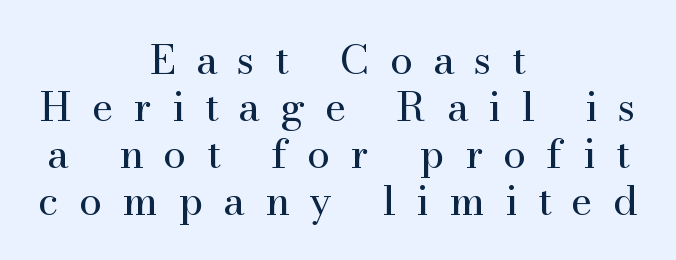
The image shows 41 px regular-weight serif type, upright; set centered, tight line spacing (1.15x), unusually wide letter spacing (+0.49 em), not underlined; medium stroke contrast and a small x-height.
